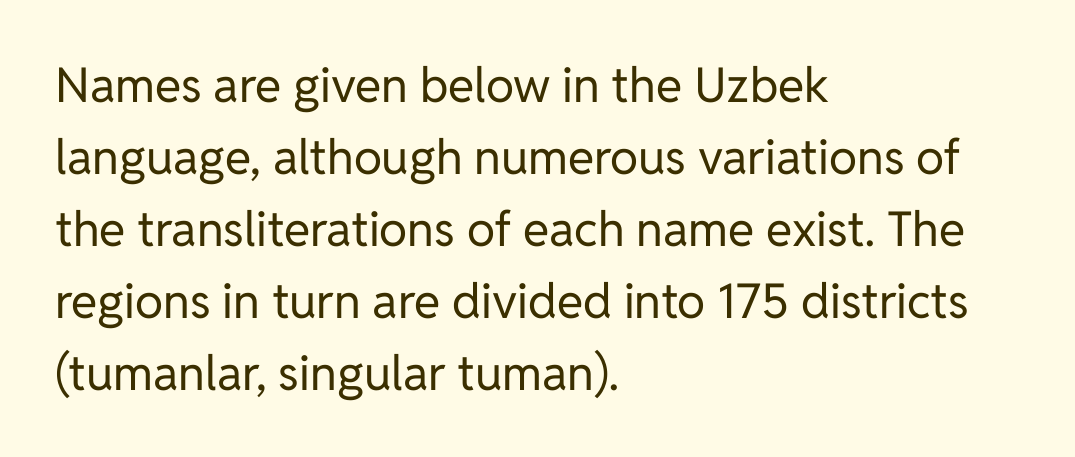
{"serif": "no", "italic": "no", "bold": "no", "weight": "regular", "width": "normal", "stroke_contrast": "low", "x_height": "medium", "monospaced": "no", "underline": "no", "align": "left", "line_spacing": "normal", "line_spacing_ratio": 1.5, "letter_spacing": "normal", "letter_spacing_em": 0.0, "glyph_px": 48}
